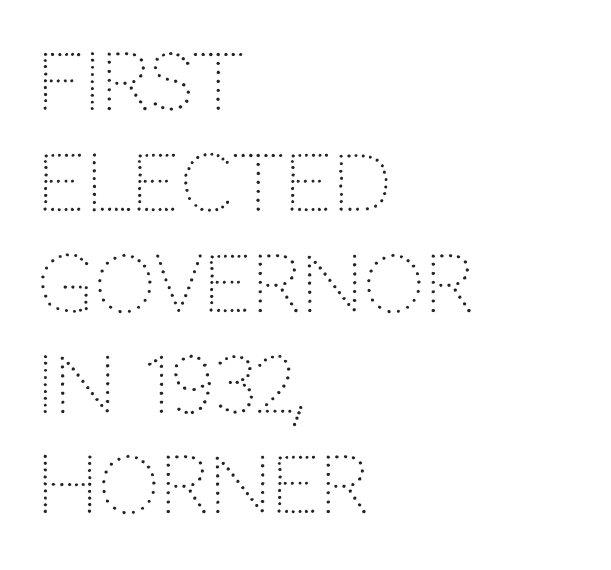
Descender tails drop into unmarked territory. The type family on display is of the sans-serif kind. Heft: none added — not bold. You could not count columns in this text — the font is proportionally spaced.
